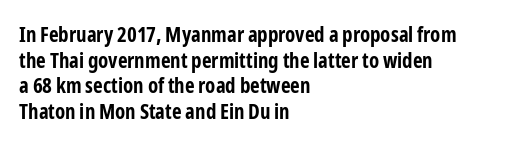
{"italic": "no", "bold": "yes", "underline": "no", "align": "left", "line_spacing_ratio": 1.22, "letter_spacing": "normal", "letter_spacing_em": 0.0, "glyph_px": 21}
